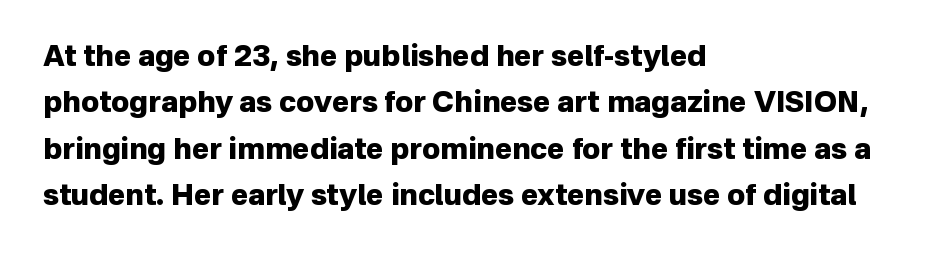
The image shows 29 px heavy sans-serif type, upright; set left-aligned, normal line spacing (1.6x), normal letter spacing, not underlined; low stroke contrast and a medium x-height.
